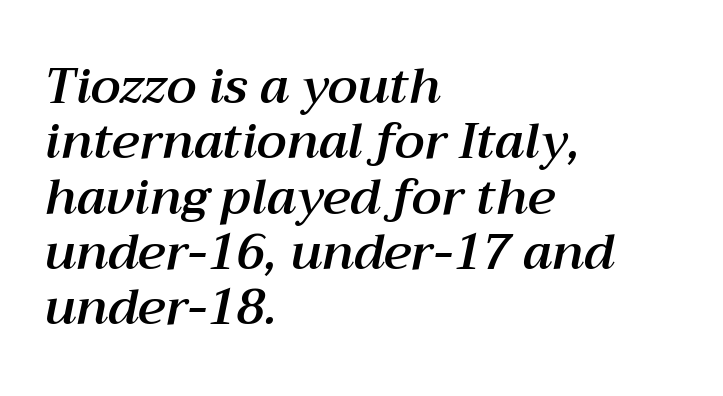
The image shows 49 px text type, italic (leaning right); set left-aligned, tight line spacing (1.13x), normal letter spacing, not underlined; medium stroke contrast and a medium x-height.
